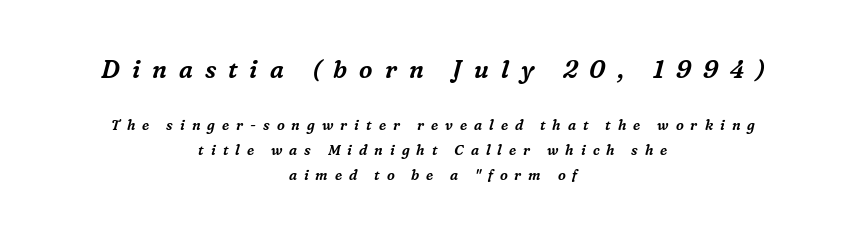
Q: Is the text italic (slanted)? A: Yes, it leans right by about 16 degrees.
Q: Is the text underlined? A: No.
Q: How is the paragraph aligned? A: Centered.
Q: Is the spacing between letters normal or unusually wide? A: Unusually wide.
Q: Which block of text is set in a larger size, the first (top) or the second (bottom)? A: The first (top) one.
